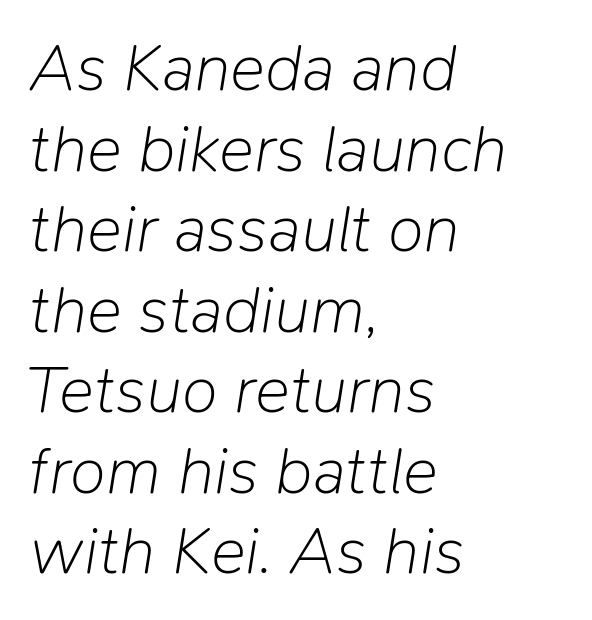
{"italic": "yes", "lean": "right", "slant_degrees": 9, "bold": "no", "weight": "light", "width": "normal", "stroke_contrast": "low", "x_height": "medium", "monospaced": "no", "underline": "no", "align": "left", "line_spacing_ratio": 1.22, "letter_spacing": "normal", "letter_spacing_em": 0.0, "glyph_px": 66}
